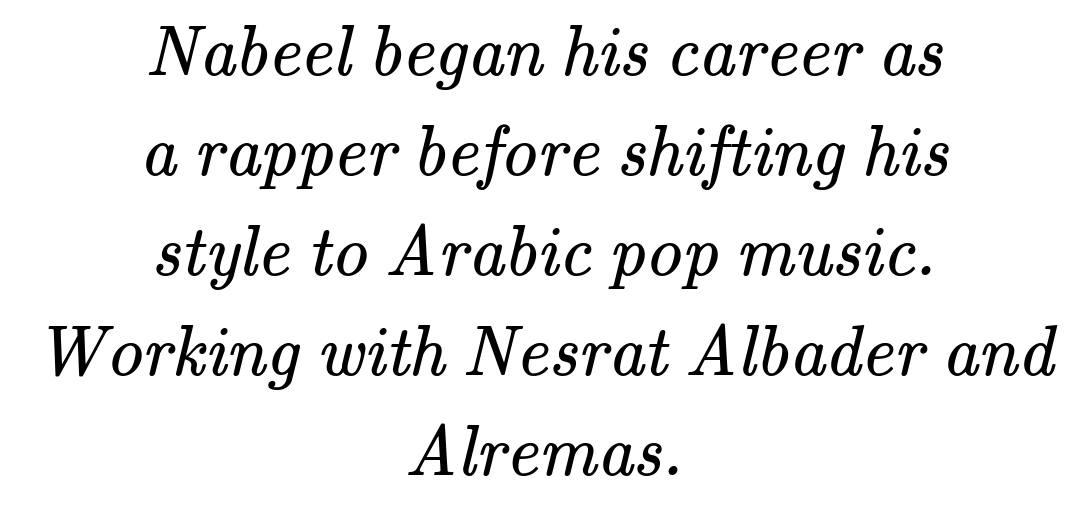
{"serif": "yes", "bold": "no", "weight": "regular", "width": "normal", "stroke_contrast": "medium", "x_height": "small", "monospaced": "no", "underline": "no", "align": "center", "line_spacing": "normal", "line_spacing_ratio": 1.41, "letter_spacing": "normal", "letter_spacing_em": 0.0, "glyph_px": 71}
